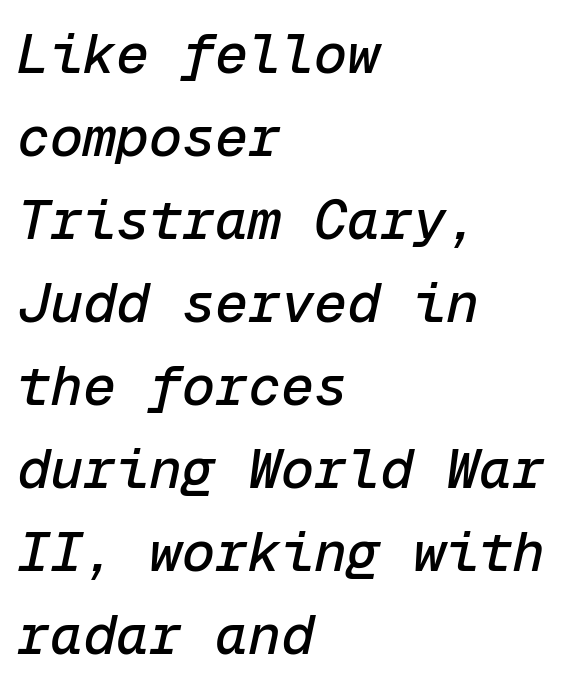
The image shows 55 px text type, italic (leaning right), monospaced; set left-aligned, normal line spacing (1.51x), normal letter spacing, not underlined; low stroke contrast and a medium x-height.
